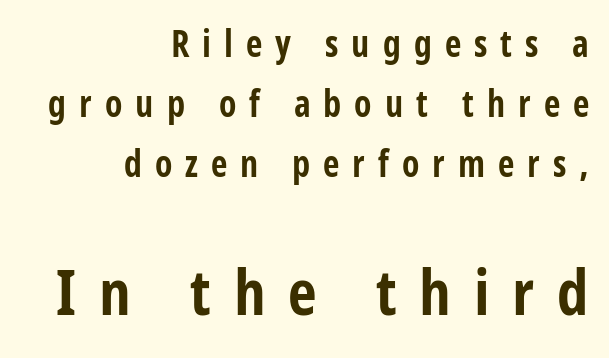
{"serif": "no", "italic": "no", "bold": "yes", "weight": "bold", "width": "condensed", "stroke_contrast": "low", "x_height": "large", "monospaced": "no", "underline": "no", "align": "right", "line_spacing": "normal", "line_spacing_ratio": 1.67, "letter_spacing": "wide", "letter_spacing_em": 0.36, "larger_block": "second", "size_ratio": 1.75, "glyph_px": 63}
